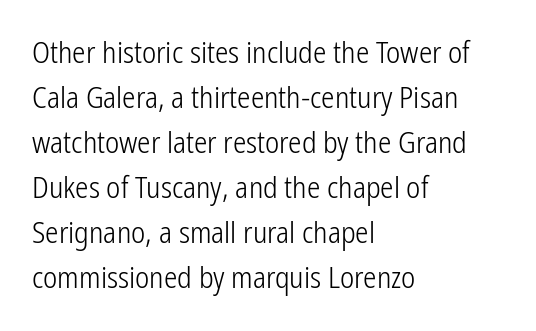
Q: Is the text bold? A: No.
Q: Is the text italic (slanted)? A: No, it is upright.
Q: Is the typeface a serif or a sans-serif typeface? A: Sans-serif.
Q: Is the text underlined? A: No.
Q: How is the paragraph aligned? A: Left-aligned.
Q: Is the spacing between letters normal or unusually wide? A: Normal.
Q: Is the spacing between lines tight, normal or loose? A: Normal.
Q: Width (condensed, normal, or wide)? A: Condensed.
Q: Stroke contrast? A: Low.
Q: x-height? A: Medium.
Q: Monospaced? A: No.
